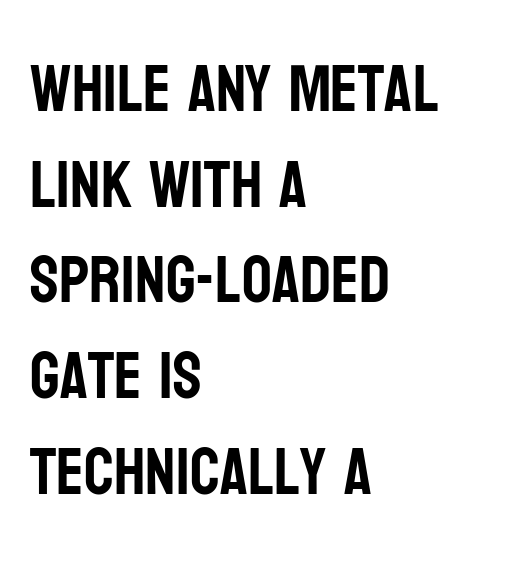
The leading is moderate, giving the passage an even texture. Spacing verdict: proportional, widths tailored to each character. Check the space under the baseline: it is left empty. Casual observation: everything's shoved over to the left.
